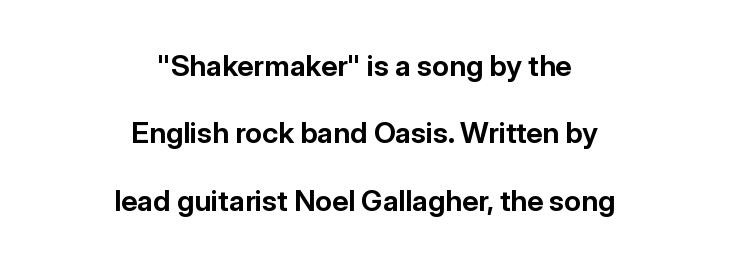
The image shows 29 px bold sans-serif type, upright; set centered, loose line spacing (2.32x), normal letter spacing, not underlined; low stroke contrast and a medium x-height.
